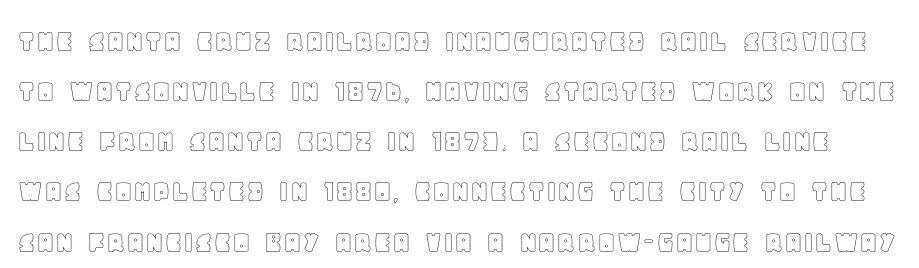
The image shows 33 px text type, upright; set normal line spacing (1.52x), normal letter spacing, not underlined; a large x-height.
